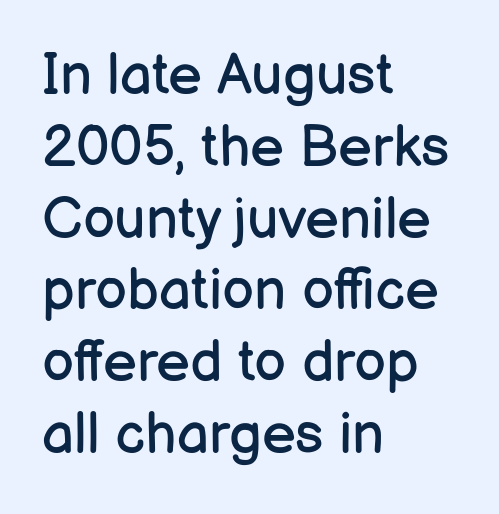
The image shows 57 px regular-weight sans-serif type, upright; set left-aligned, normal line spacing (1.26x), normal letter spacing, not underlined; low stroke contrast and a medium x-height.
